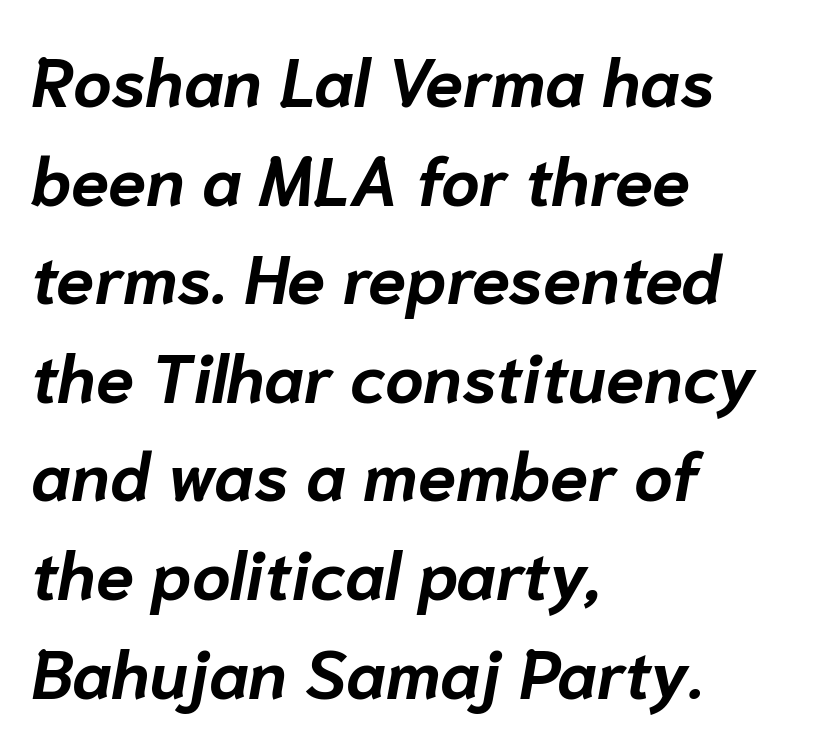
The image shows 68 px bold type, italic (leaning right); set left-aligned, normal line spacing (1.45x), normal letter spacing, not underlined; low stroke contrast and a medium x-height.
